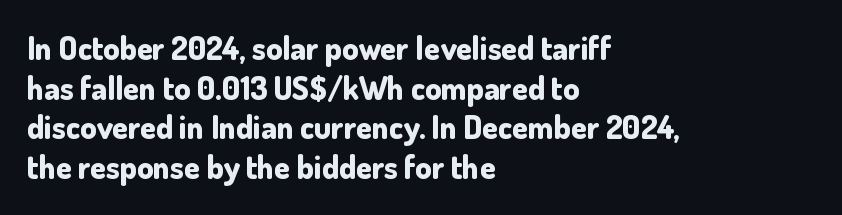
{"serif": "no", "italic": "no", "bold": "yes", "weight": "bold", "width": "normal", "stroke_contrast": "low", "x_height": "small", "monospaced": "no", "underline": "no", "align": "left", "line_spacing_ratio": 1.24, "letter_spacing": "normal", "letter_spacing_em": 0.0, "glyph_px": 32}
